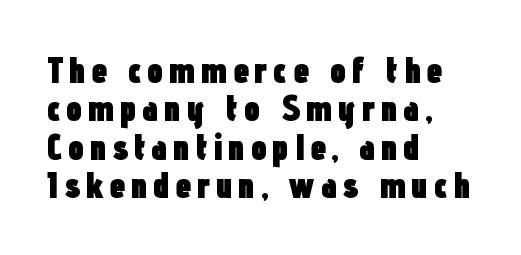
{"serif": "no", "italic": "no", "bold": "yes", "weight": "heavy", "width": "condensed", "stroke_contrast": "low", "x_height": "medium", "monospaced": "no", "underline": "no", "align": "left", "line_spacing": "tight", "line_spacing_ratio": 1.04, "glyph_px": 37}
